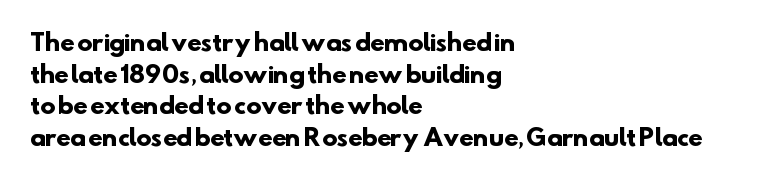
{"bold": "yes", "underline": "no", "align": "left", "line_spacing": "normal", "line_spacing_ratio": 1.38, "letter_spacing": "normal", "letter_spacing_em": 0.0, "glyph_px": 23}
